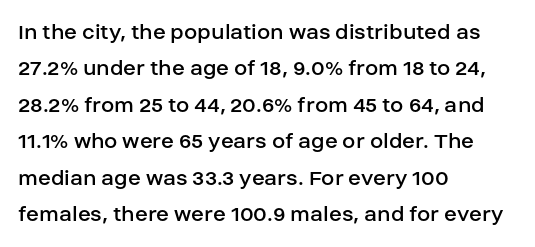
The foot of each line stays bare and open. These lines stack with their left ends in a neat column. Italic: no, the glyphs are upright roman. These lines sit exactly where default settings would place them.
